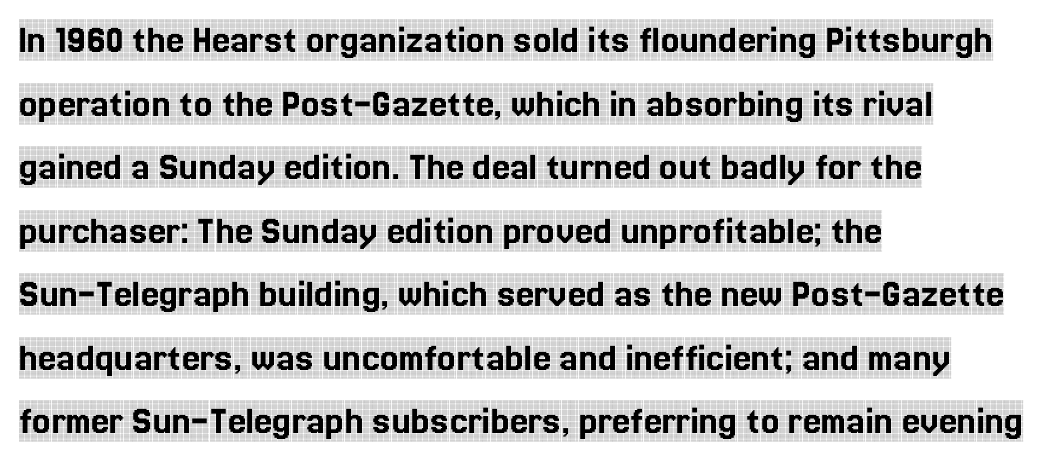
Tracking here is standard; glyphs follow each other at the usual distance. Does the lettering tilt? It doesn't — this is upright. To sum up the face: it has serifs. The specimen omits any rule beneath the text block's lines. Baseline-to-baseline distance is the conventional proportion of letter height. The paragraph has a hard left edge and a soft right edge.
